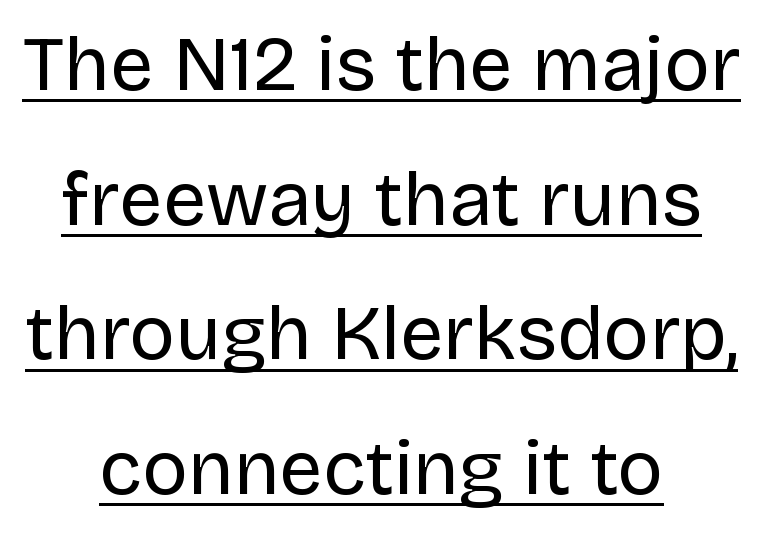
Q: Is the text bold? A: No.
Q: Is the text italic (slanted)? A: No, it is upright.
Q: Is the typeface a serif or a sans-serif typeface? A: Sans-serif.
Q: Is the text underlined? A: Yes.
Q: How is the paragraph aligned? A: Centered.
Q: Is the spacing between letters normal or unusually wide? A: Normal.
Q: Width (condensed, normal, or wide)? A: Normal.
Q: Stroke contrast? A: Low.
Q: x-height? A: Large.
Q: Monospaced? A: No.
